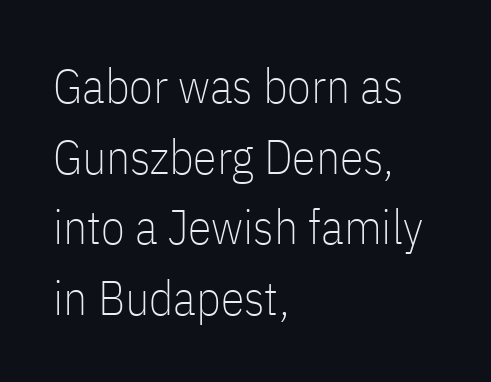
Q: Is the text bold? A: No.
Q: Is the text italic (slanted)? A: No, it is upright.
Q: Is the typeface a serif or a sans-serif typeface? A: Sans-serif.
Q: Is the text underlined? A: No.
Q: How is the paragraph aligned? A: Left-aligned.
Q: Is the spacing between letters normal or unusually wide? A: Normal.
Q: Is the spacing between lines tight, normal or loose? A: Normal.
Q: Width (condensed, normal, or wide)? A: Condensed.
Q: Stroke contrast? A: Low.
Q: x-height? A: Medium.
Q: Monospaced? A: No.
